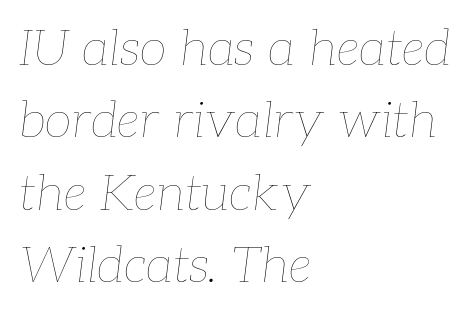
The image shows 50 px thin type, italic (leaning right); set left-aligned, normal line spacing (1.45x), normal letter spacing, not underlined; low stroke contrast and a medium x-height.
